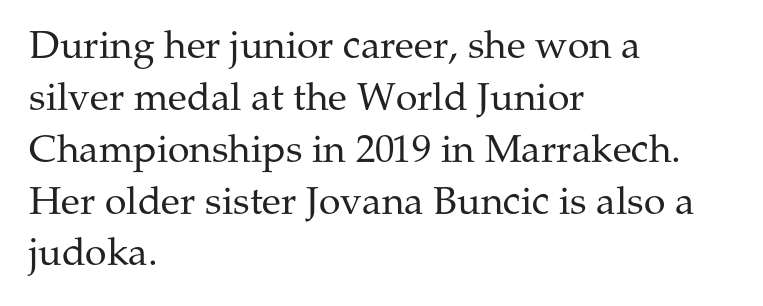
The image shows 39 px regular-weight serif type, upright; set left-aligned, normal line spacing (1.33x), normal letter spacing, not underlined; medium stroke contrast and a medium x-height.
